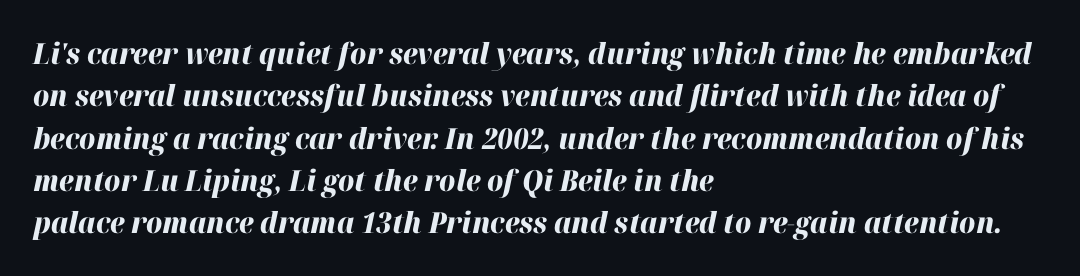
Q: Is the text bold? A: Yes.
Q: Is the text italic (slanted)? A: Yes, it leans right by about 12 degrees.
Q: Is the text underlined? A: No.
Q: How is the paragraph aligned? A: Left-aligned.
Q: Is the spacing between letters normal or unusually wide? A: Normal.
Q: Is the spacing between lines tight, normal or loose? A: Normal.
Q: Width (condensed, normal, or wide)? A: Normal.
Q: Stroke contrast? A: High.
Q: x-height? A: Medium.
Q: Monospaced? A: No.
